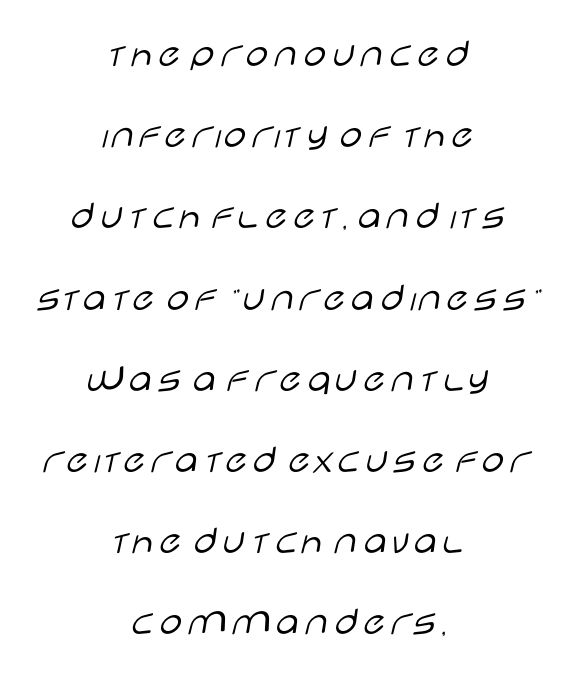
No extra tracking has been applied to these lines. This sample is center-justified, so both line endings float freely. Serif or sans? Sans — the stroke terminals are bare. The typesetting does not lean heavy: it is not bold. Descenders hang freely into open space.
